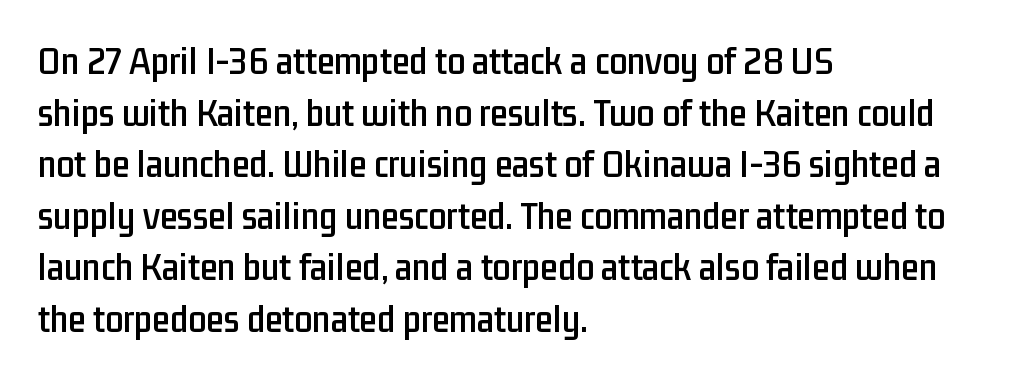
{"serif": "no", "italic": "no", "width": "condensed", "stroke_contrast": "low", "x_height": "medium", "monospaced": "no", "underline": "no", "align": "left", "line_spacing": "normal", "line_spacing_ratio": 1.29, "letter_spacing": "normal", "letter_spacing_em": 0.0, "glyph_px": 40}
